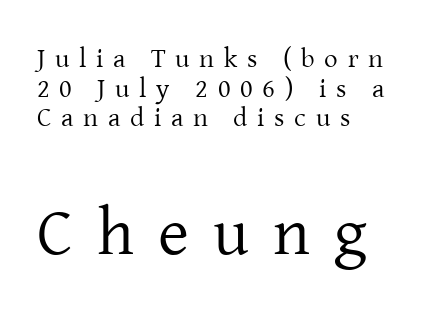
Glyph-to-glyph distance is far greater than everyday printed text. Notice how the passage keeps a crisp vertical edge on the left only. Visually, the bottom section dominates because its glyphs are scaled up. The letterforms sit at book weight or below. Examine the stroke ends and you'll spot serifs. Vertically, the passage feels compressed, each row crowding the next.
